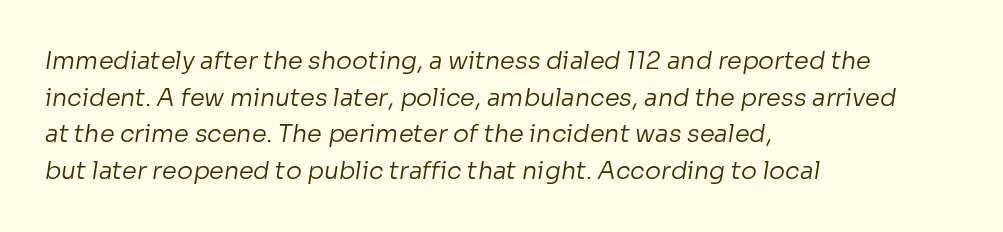
Spacing between characters is what you'd get straight out of the box. Where is the straight margin? On the left. These glyphs show unthickened strokes, regular width or finer. The rendering uses a moderate line-height, typical for paragraphs. The glyphs are unaccompanied by any horizontal stroke below them.
